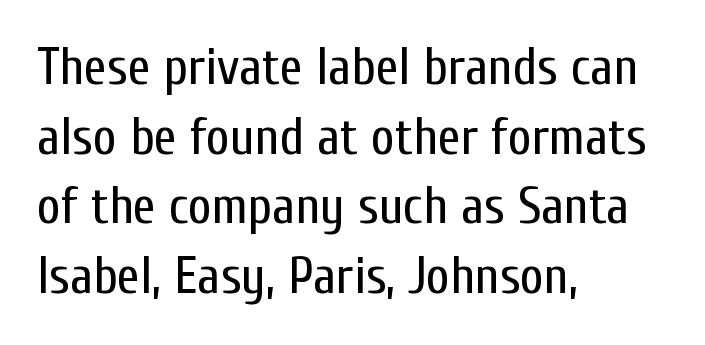
Check the space under the baseline: it is left empty. Look at the tracking — it's just the regular setting, nothing added. Every stem runs plumb, perpendicular to the baseline. Nope, no serifs anywhere on these letters. If you measured baseline to baseline, you'd find a middling distance.
